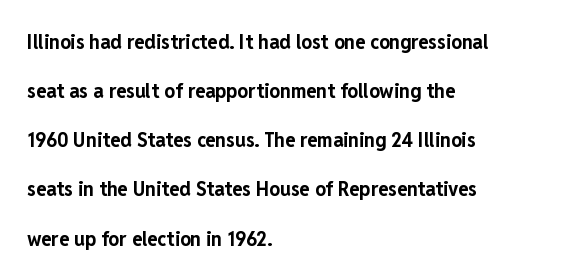
Q: Is the text bold? A: Yes.
Q: Is the text italic (slanted)? A: No, it is upright.
Q: Is the text underlined? A: No.
Q: How is the paragraph aligned? A: Left-aligned.
Q: Is the spacing between letters normal or unusually wide? A: Normal.
Q: Is the spacing between lines tight, normal or loose? A: Loose.
